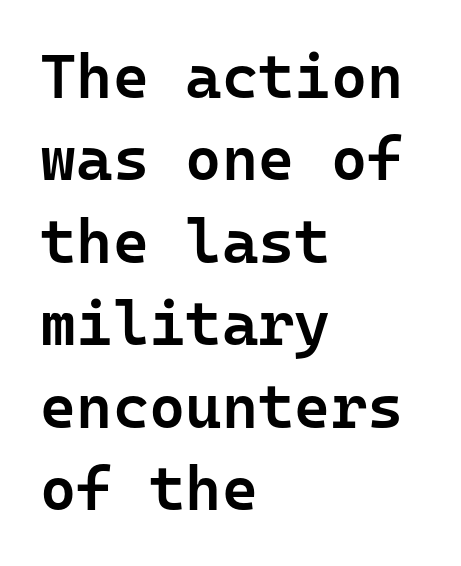
{"serif": "no", "italic": "no", "bold": "semi", "weight": "semibold", "width": "normal", "stroke_contrast": "low", "x_height": "medium", "monospaced": "yes", "underline": "no", "align": "left", "line_spacing": "normal", "line_spacing_ratio": 1.33, "letter_spacing": "normal", "letter_spacing_em": 0.0, "glyph_px": 62}
